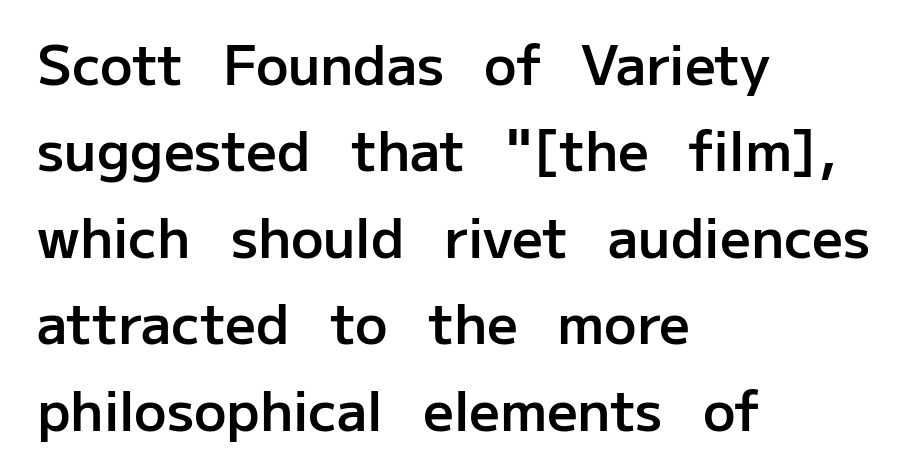
Q: Is the text bold? A: Semi-bold.
Q: Is the text italic (slanted)? A: No, it is upright.
Q: Is the typeface a serif or a sans-serif typeface? A: Sans-serif.
Q: Is the text underlined? A: No.
Q: How is the paragraph aligned? A: Left-aligned.
Q: Is the spacing between letters normal or unusually wide? A: Normal.
Q: Is the spacing between lines tight, normal or loose? A: Normal.
Q: Width (condensed, normal, or wide)? A: Normal.
Q: Stroke contrast? A: Low.
Q: x-height? A: Medium.
Q: Monospaced? A: No.
